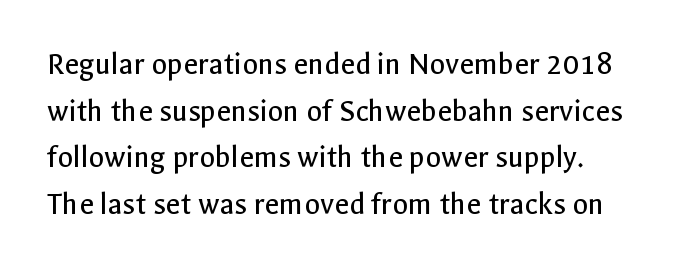
{"serif": "no", "italic": "no", "bold": "no", "weight": "regular", "width": "normal", "x_height": "medium", "monospaced": "no", "underline": "no", "line_spacing": "normal", "line_spacing_ratio": 1.46, "letter_spacing": "normal", "letter_spacing_em": 0.0, "glyph_px": 32}
